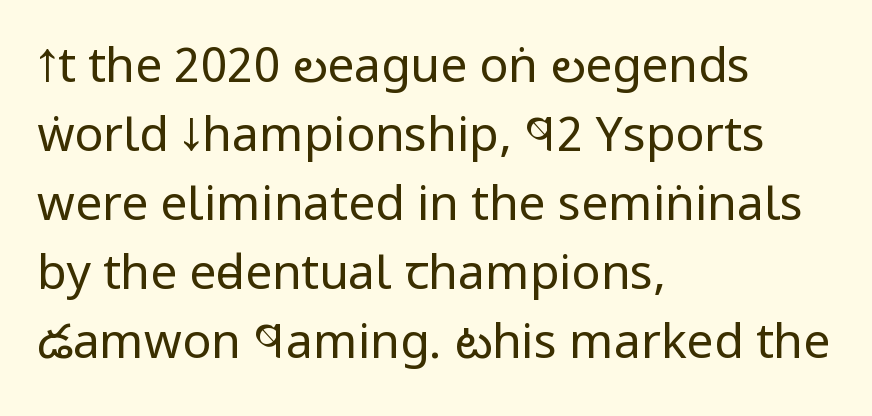
Casual observation: everything's shoved over to the left. The vertical gap from one line to the next is medium. A clean baseline with only descenders dipping below it. The type family on display is of the sans-serif kind. Does the lettering tilt? It doesn't — this is upright.
